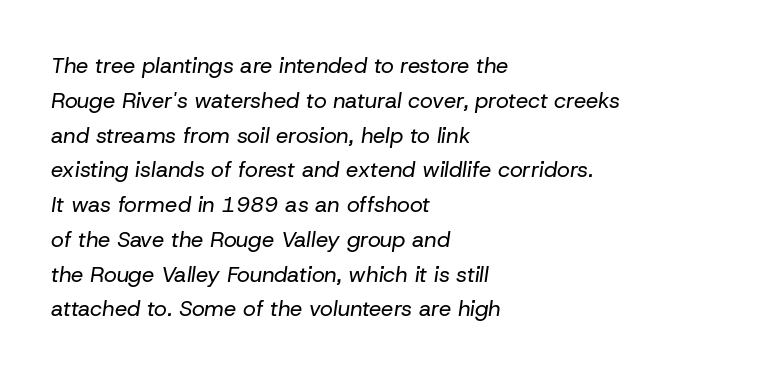
The text carries the slant typical of an italic or oblique font. The compositor pushed each line to the left boundary. The foot of each line stays bare and open. The weight would be labelled regular, book, light, or lighter still. What's the leading like? Ordinary, nothing unusual.
